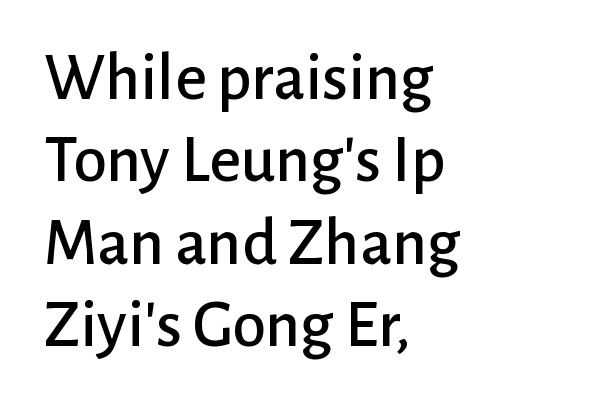
{"serif": "no", "italic": "no", "width": "normal", "stroke_contrast": "low", "x_height": "medium", "monospaced": "no", "underline": "no", "align": "left", "line_spacing_ratio": 1.21, "letter_spacing": "normal", "letter_spacing_em": 0.0, "glyph_px": 68}
